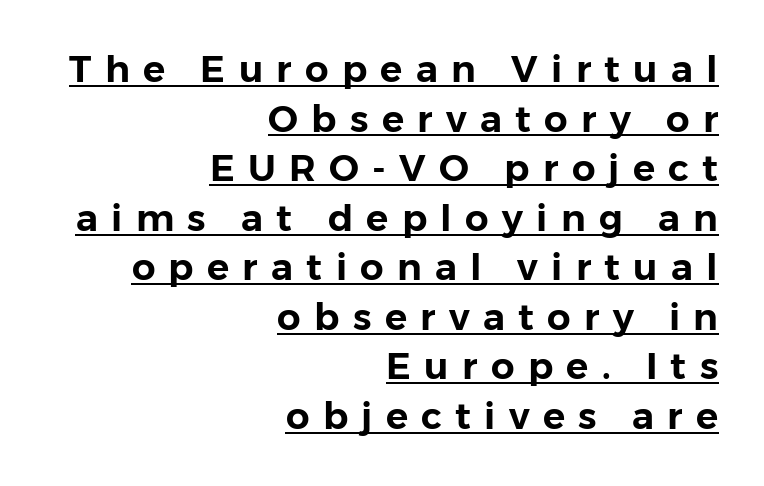
The image shows 37 px sans-serif type, upright; set right-aligned, normal line spacing (1.34x), unusually wide letter spacing (+0.36 em), underlined; low stroke contrast and a medium x-height.
